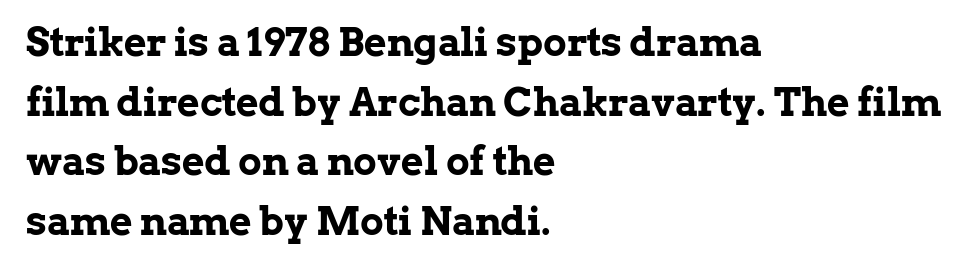
The image shows 39 px bold serif type, upright; set left-aligned, normal line spacing (1.53x), normal letter spacing, not underlined; low stroke contrast and a medium x-height.
